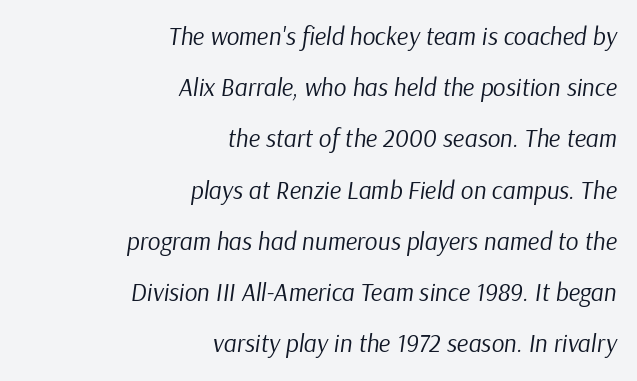
Q: Is the text bold? A: No.
Q: Is the text italic (slanted)? A: Yes, it leans right by about 9 degrees.
Q: Is the text underlined? A: No.
Q: How is the paragraph aligned? A: Right-aligned.
Q: Is the spacing between letters normal or unusually wide? A: Normal.
Q: Is the spacing between lines tight, normal or loose? A: Loose.
